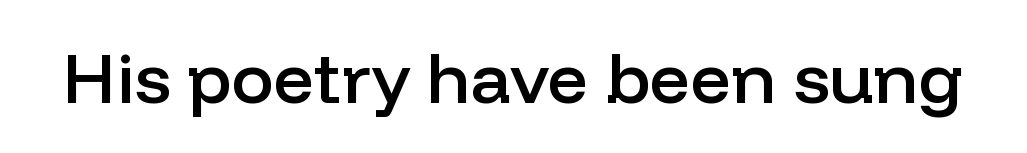
Nothing sits at the stroke ends, so this counts as sans-serif. The sample has been set in demibold, a notch under bold. The axis of the letterforms is exactly vertical. The face used here is proportionally spaced, like ordinary book or web type. Quick note: underline off.
